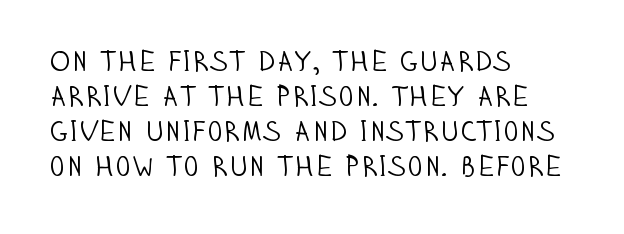
Unbolded letterforms with no extra heft. Letter spacing: default. Alignment: flush left. Check under the words: just untouched page. A typesetter would label this face a sans.
